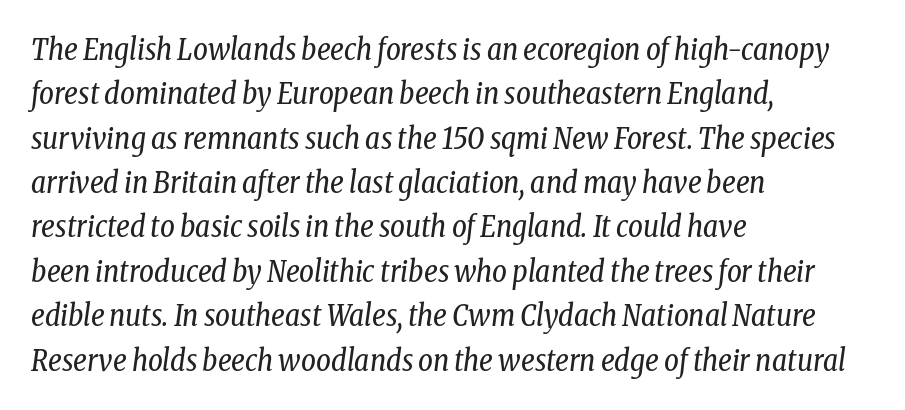
{"serif": "yes", "italic": "yes", "lean": "right", "slant_degrees": 8, "bold": "no", "weight": "regular", "width": "condensed", "stroke_contrast": "low", "x_height": "medium", "monospaced": "no", "underline": "no", "align": "left", "line_spacing": "normal", "line_spacing_ratio": 1.53, "letter_spacing": "normal", "letter_spacing_em": 0.0, "glyph_px": 29}
